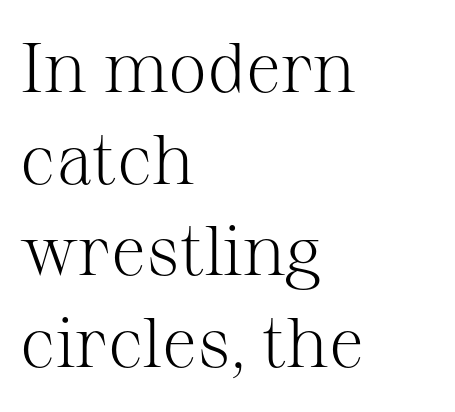
Designer's note — italics off, roman on. What stands out about the letter spacing? Nothing — it is the standard amount. Unlike a clean sans, this face finishes its strokes with serifs. Summary of vertical rhythm: regular, with standard interline spacing. The zone under the glyphs is completely vacant.
